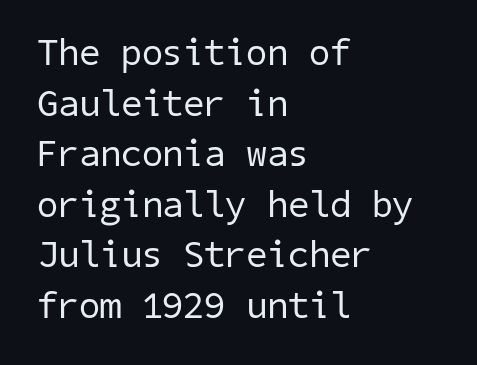
The image shows 38 px regular-weight sans-serif type; set left-aligned, normal line spacing (1.33x), normal letter spacing, not underlined; low stroke contrast and a medium x-height.
